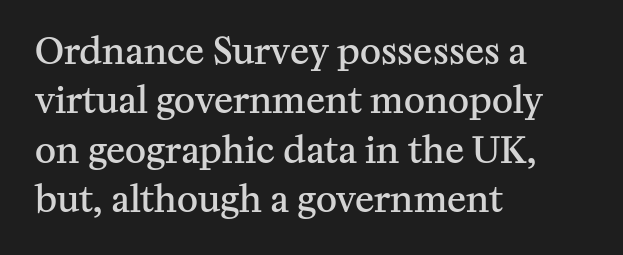
{"serif": "yes", "italic": "no", "bold": "semi", "weight": "semibold", "width": "normal", "stroke_contrast": "medium", "x_height": "medium", "monospaced": "no", "underline": "no", "align": "left", "line_spacing": "normal", "line_spacing_ratio": 1.37, "letter_spacing": "normal", "letter_spacing_em": 0.0, "glyph_px": 36}
